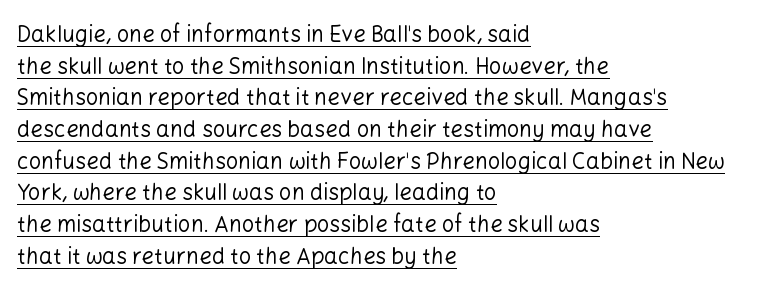
All the whitespace from short lines collects on the right. The font's upright variant was chosen for this text. Observe the ordinary spacing: letters are neighbours, not strangers. This reads as an unemphasized weight, regular at the heaviest.
